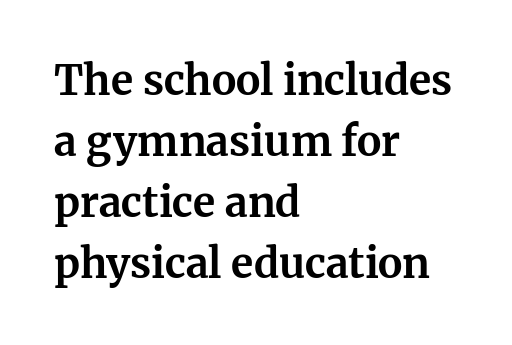
The image shows 41 px bold serif type, upright; set left-aligned, normal line spacing (1.49x), normal letter spacing, not underlined; medium stroke contrast and a medium x-height.
